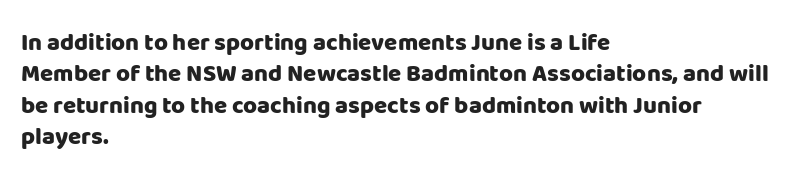
The image shows 24 px bold type, upright; set left-aligned, normal line spacing (1.31x), normal letter spacing, not underlined.
